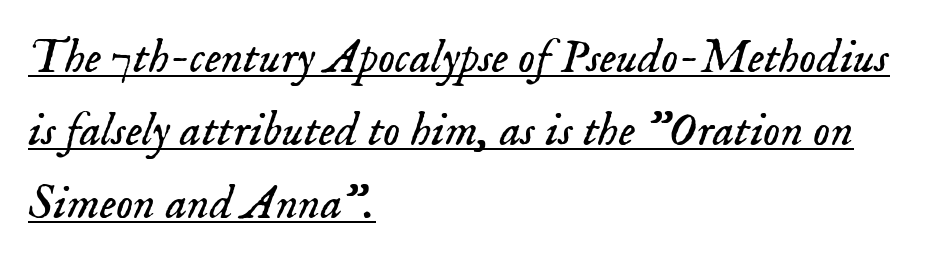
Here the designer chose a conventional face with non-uniform glyph widths. This sample uses plain, unmodified letter spacing. Is the stroke heavy? The answer is a plain regular-or-lighter. Baseline-to-baseline distance is the conventional proportion of letter height. The lettering tilts uniformly, giving the passage an italic look.
